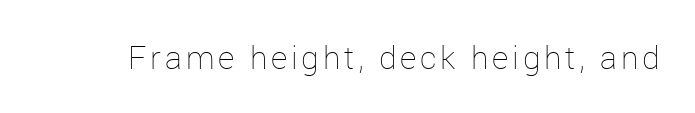
The image shows 32 px thin type, upright; set not underlined; low stroke contrast and a medium x-height.
